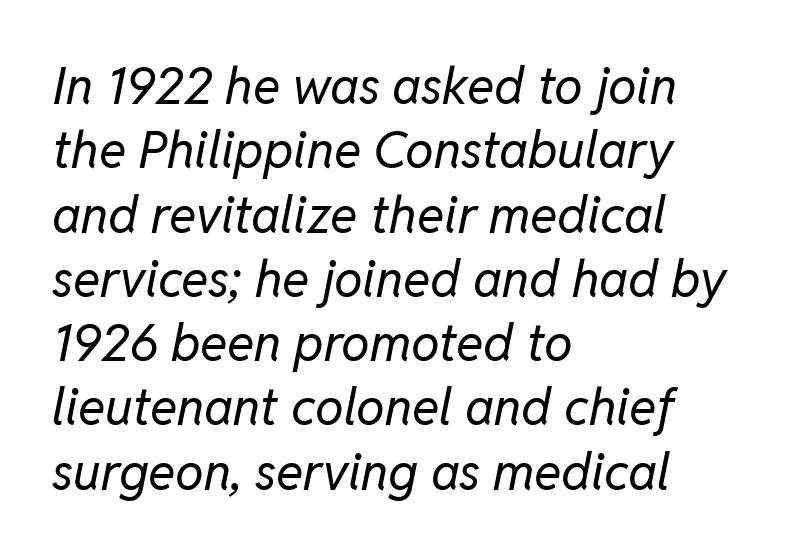
Q: Is the text bold? A: No.
Q: Is the text italic (slanted)? A: Yes, it leans right by about 11 degrees.
Q: Is the text underlined? A: No.
Q: How is the paragraph aligned? A: Left-aligned.
Q: Is the spacing between letters normal or unusually wide? A: Normal.
Q: Is the spacing between lines tight, normal or loose? A: Normal.
Q: Width (condensed, normal, or wide)? A: Normal.
Q: Stroke contrast? A: Low.
Q: x-height? A: Medium.
Q: Monospaced? A: No.
